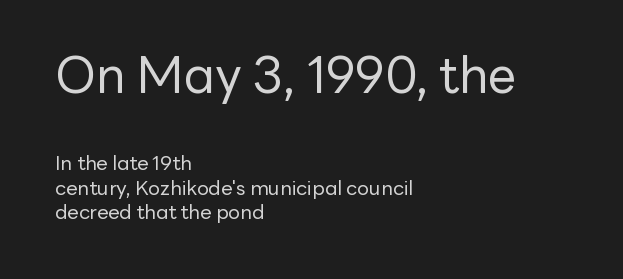
Q: Is the text bold? A: No.
Q: Is the text italic (slanted)? A: No, it is upright.
Q: Is the typeface a serif or a sans-serif typeface? A: Sans-serif.
Q: Is the text underlined? A: No.
Q: How is the paragraph aligned? A: Left-aligned.
Q: Is the spacing between letters normal or unusually wide? A: Normal.
Q: Which block of text is set in a larger size, the first (top) or the second (bottom)? A: The first (top) one.
Q: Width (condensed, normal, or wide)? A: Normal.
Q: Stroke contrast? A: Low.
Q: x-height? A: Medium.
Q: Monospaced? A: No.
